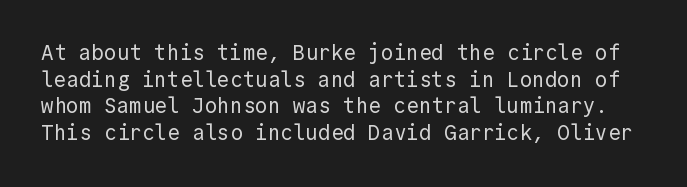
Q: Is the text bold? A: No.
Q: Is the text italic (slanted)? A: No, it is upright.
Q: Is the text underlined? A: No.
Q: Is the spacing between letters normal or unusually wide? A: Normal.
Q: Is the spacing between lines tight, normal or loose? A: Normal.
